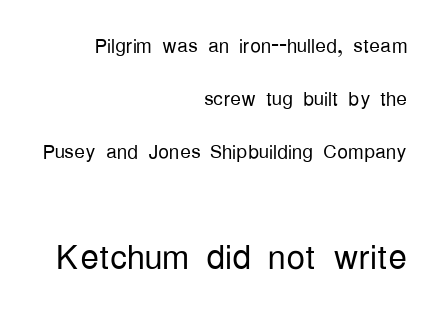
{"serif": "no", "italic": "no", "bold": "no", "weight": "light", "width": "condensed", "stroke_contrast": "low", "x_height": "medium", "monospaced": "no", "underline": "no", "align": "right", "line_spacing": "loose", "line_spacing_ratio": 1.97, "letter_spacing": "normal", "letter_spacing_em": 0.0, "larger_block": "second", "size_ratio": 1.74, "glyph_px": 47}
